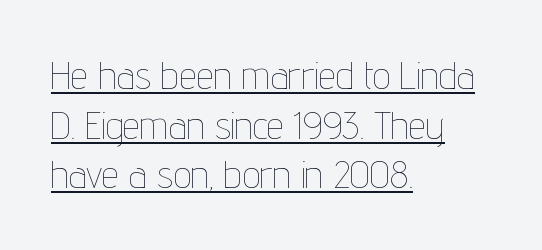
Proportional: the letters do not fall into vertical columns. This is roman type, the default non-slanted kind. Tracking value appears to be zero — textbook default spacing. The passage shown is underscored from start to finish. This rendering uses left alignment, leaving the right contour irregular. Summary of weight: not heavy and not bold.
